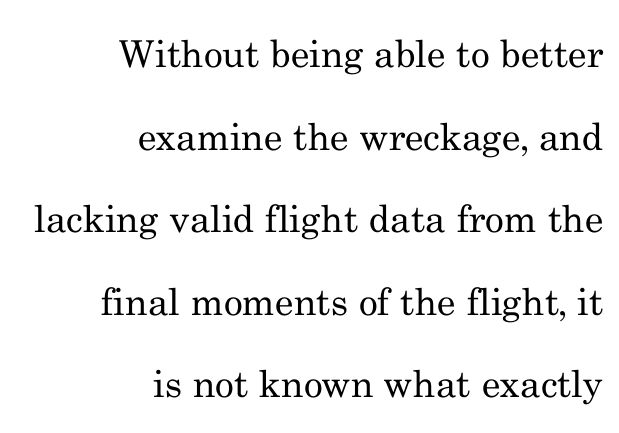
Q: Is the text bold? A: No.
Q: Is the text italic (slanted)? A: No, it is upright.
Q: Is the typeface a serif or a sans-serif typeface? A: Serif.
Q: Is the text underlined? A: No.
Q: How is the paragraph aligned? A: Right-aligned.
Q: Is the spacing between letters normal or unusually wide? A: Normal.
Q: Is the spacing between lines tight, normal or loose? A: Loose.
Q: Width (condensed, normal, or wide)? A: Normal.
Q: Stroke contrast? A: Medium.
Q: x-height? A: Small.
Q: Monospaced? A: No.
